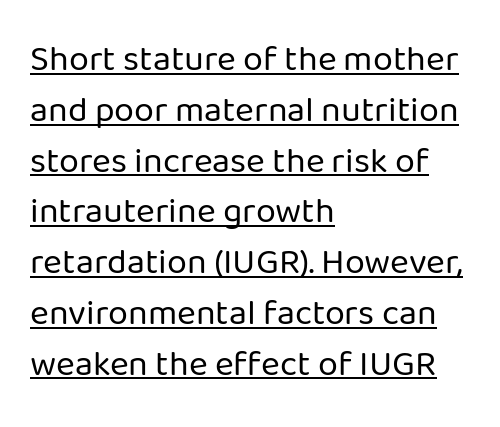
The string is rendered with underlining switched on. Proportional: the letters do not fall into vertical columns. The specimen reads as upright at a glance. Observe the ordinary spacing: letters are neighbours, not strangers. In terms of letterform style, serifs are entirely absent. The passage shown stacks its lines at a standard gap.
